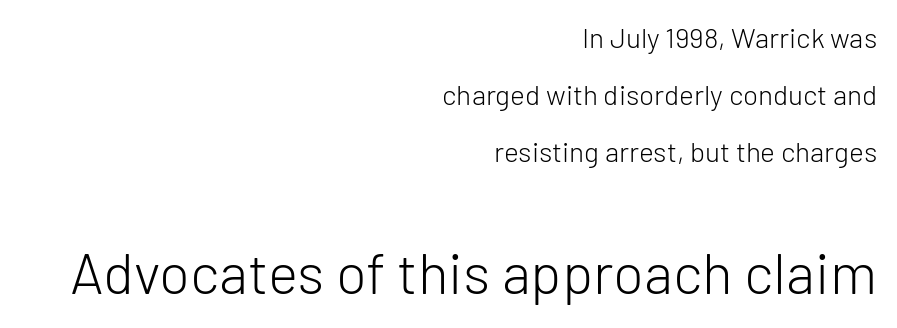
Q: Is the text bold? A: No.
Q: Is the text italic (slanted)? A: No, it is upright.
Q: Is the typeface a serif or a sans-serif typeface? A: Sans-serif.
Q: Is the text underlined? A: No.
Q: How is the paragraph aligned? A: Right-aligned.
Q: Is the spacing between letters normal or unusually wide? A: Normal.
Q: Is the spacing between lines tight, normal or loose? A: Loose.
Q: Which block of text is set in a larger size, the first (top) or the second (bottom)? A: The second (bottom) one.
Q: Width (condensed, normal, or wide)? A: Normal.
Q: Stroke contrast? A: Low.
Q: x-height? A: Medium.
Q: Monospaced? A: No.
